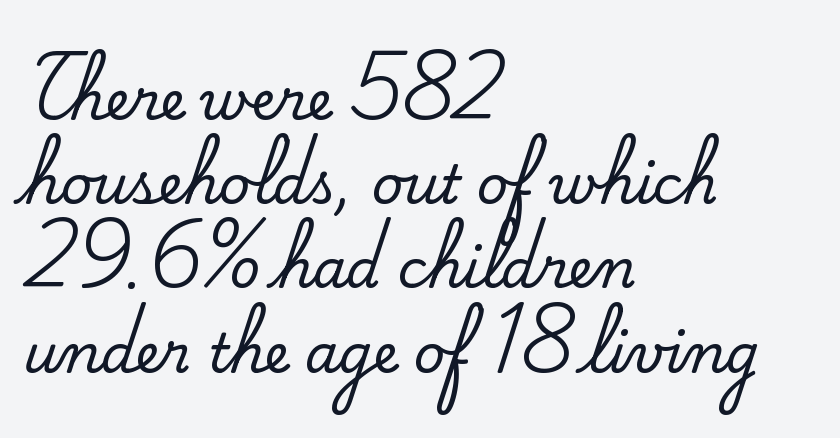
Descender tails drop into unmarked territory. Students, observe: this is what conventionally led text looks like. These lines keep a tight, regular rhythm from letter to letter. These lines are rendered in a variable-pitch font.
